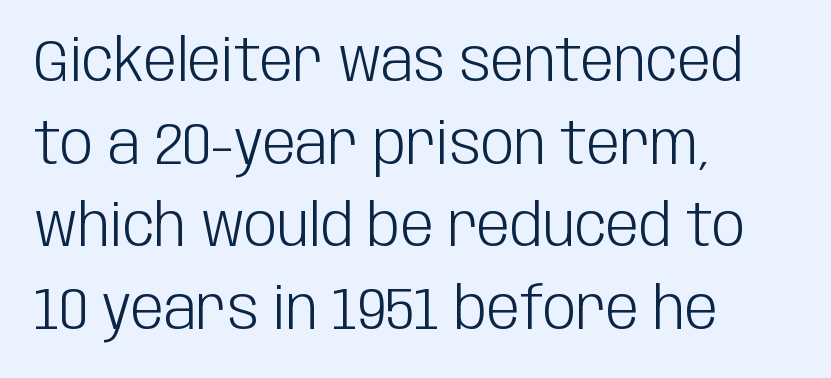
Q: Is the text bold? A: No.
Q: Is the text italic (slanted)? A: No, it is upright.
Q: Is the typeface a serif or a sans-serif typeface? A: Sans-serif.
Q: Is the text underlined? A: No.
Q: How is the paragraph aligned? A: Left-aligned.
Q: Is the spacing between letters normal or unusually wide? A: Normal.
Q: Is the spacing between lines tight, normal or loose? A: Normal.
Q: Width (condensed, normal, or wide)? A: Condensed.
Q: Stroke contrast? A: Low.
Q: x-height? A: Large.
Q: Monospaced? A: No.
